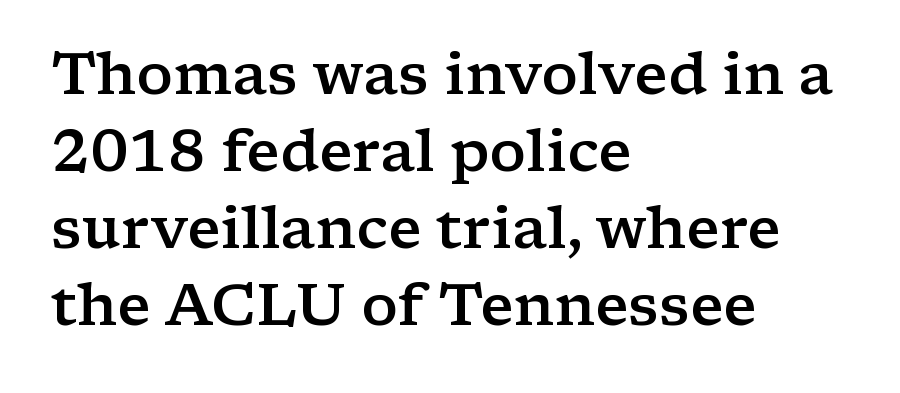
Q: Is the text bold? A: Semi-bold.
Q: Is the text italic (slanted)? A: No, it is upright.
Q: Is the typeface a serif or a sans-serif typeface? A: Serif.
Q: Is the text underlined? A: No.
Q: How is the paragraph aligned? A: Left-aligned.
Q: Is the spacing between letters normal or unusually wide? A: Normal.
Q: Is the spacing between lines tight, normal or loose? A: Normal.
Q: Width (condensed, normal, or wide)? A: Wide.
Q: Stroke contrast? A: Low.
Q: x-height? A: Medium.
Q: Monospaced? A: No.
